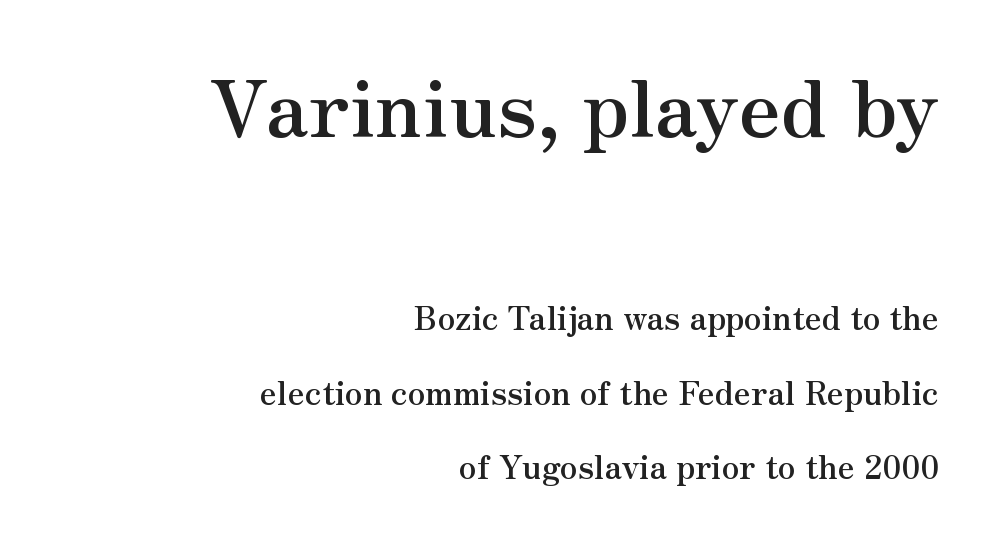
Q: Is the text bold? A: Yes.
Q: Is the text italic (slanted)? A: No, it is upright.
Q: Is the typeface a serif or a sans-serif typeface? A: Serif.
Q: Is the text underlined? A: No.
Q: How is the paragraph aligned? A: Right-aligned.
Q: Is the spacing between letters normal or unusually wide? A: Normal.
Q: Is the spacing between lines tight, normal or loose? A: Loose.
Q: Which block of text is set in a larger size, the first (top) or the second (bottom)? A: The first (top) one.
Q: Width (condensed, normal, or wide)? A: Normal.
Q: Stroke contrast? A: Medium.
Q: x-height? A: Small.
Q: Monospaced? A: No.
